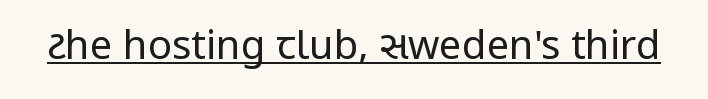
The image shows 40 px regular-weight sans-serif type, upright; set normal letter spacing, underlined; low stroke contrast and a medium x-height.
